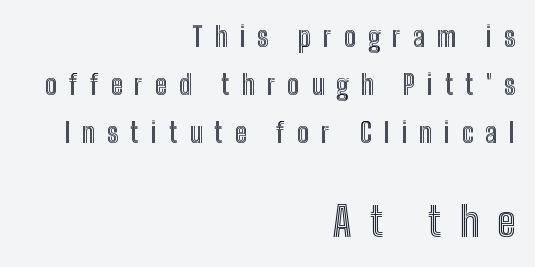
Q: Is the text italic (slanted)? A: No, it is upright.
Q: Is the text underlined? A: No.
Q: How is the paragraph aligned? A: Right-aligned.
Q: Is the spacing between letters normal or unusually wide? A: Unusually wide.
Q: Which block of text is set in a larger size, the first (top) or the second (bottom)? A: The second (bottom) one.
Q: Width (condensed, normal, or wide)? A: Condensed.
Q: x-height? A: Medium.
Q: Monospaced? A: No.
